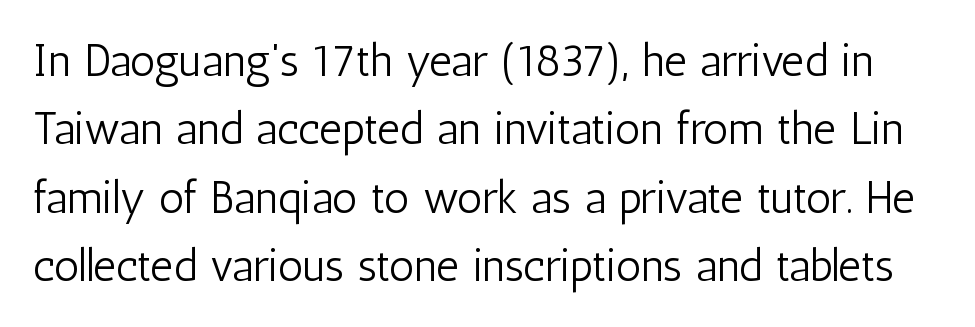
Q: Is the text bold? A: No.
Q: Is the text italic (slanted)? A: No, it is upright.
Q: Is the typeface a serif or a sans-serif typeface? A: Sans-serif.
Q: Is the text underlined? A: No.
Q: Is the spacing between letters normal or unusually wide? A: Normal.
Q: Is the spacing between lines tight, normal or loose? A: Normal.
Q: Width (condensed, normal, or wide)? A: Condensed.
Q: Stroke contrast? A: Low.
Q: x-height? A: Medium.
Q: Monospaced? A: No.
